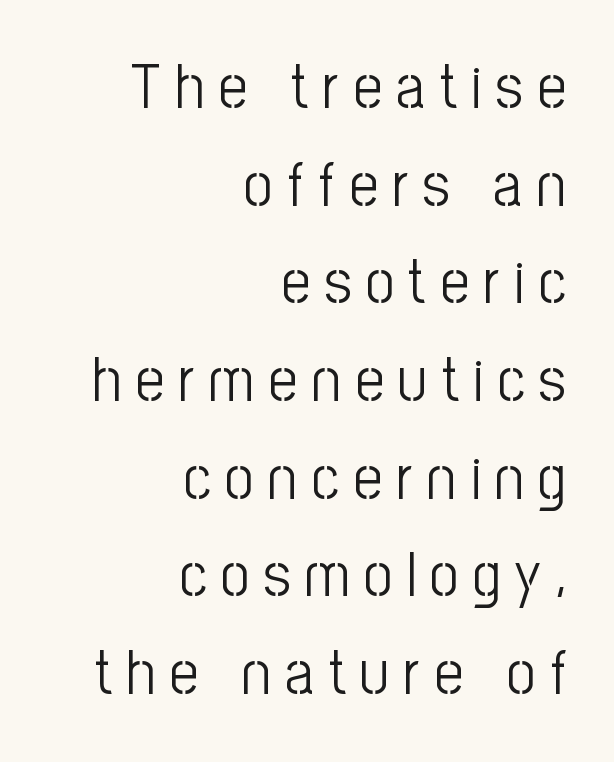
Only glyphs here, with clear space below each row. The lines are quadded right. The strokes are not fattened; the text isn't bold. The tracking jumps out immediately: characters are airy and widely separated.
